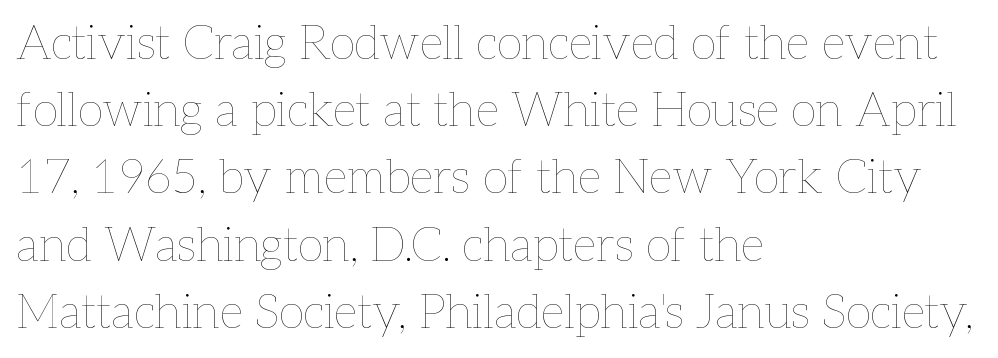
The image shows 47 px thin type, upright; set left-aligned, normal line spacing (1.43x), normal letter spacing, not underlined; low stroke contrast and a medium x-height.
